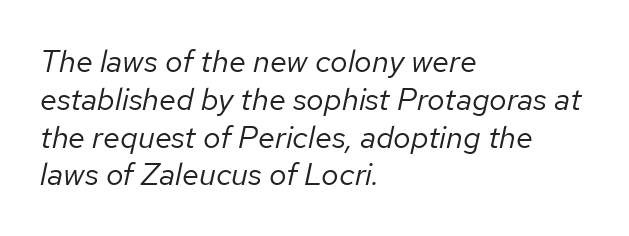
Q: Is the text bold? A: No.
Q: Is the text italic (slanted)? A: Yes, it leans right by about 12 degrees.
Q: Is the text underlined? A: No.
Q: How is the paragraph aligned? A: Left-aligned.
Q: Is the spacing between letters normal or unusually wide? A: Normal.
Q: Width (condensed, normal, or wide)? A: Normal.
Q: Stroke contrast? A: Low.
Q: x-height? A: Medium.
Q: Monospaced? A: No.
